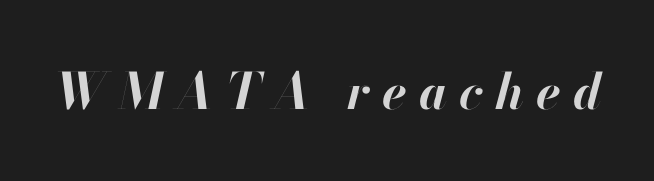
{"italic": "yes", "lean": "right", "slant_degrees": 13, "bold": "yes", "weight": "bold", "width": "normal", "stroke_contrast": "high", "x_height": "small", "monospaced": "no", "underline": "no", "letter_spacing": "wide", "letter_spacing_em": 0.24, "glyph_px": 50}
